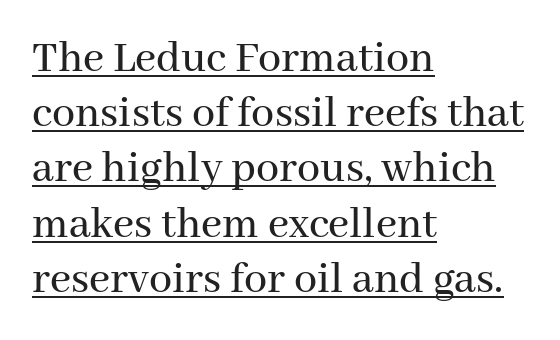
Looks like someone drew a line under every word here. The lines in this sample share a left origin and differ only in where they stop. Style check: upright. The letters carry serifs — small finishing strokes at the ends of their stems. Letter spacing: default.
